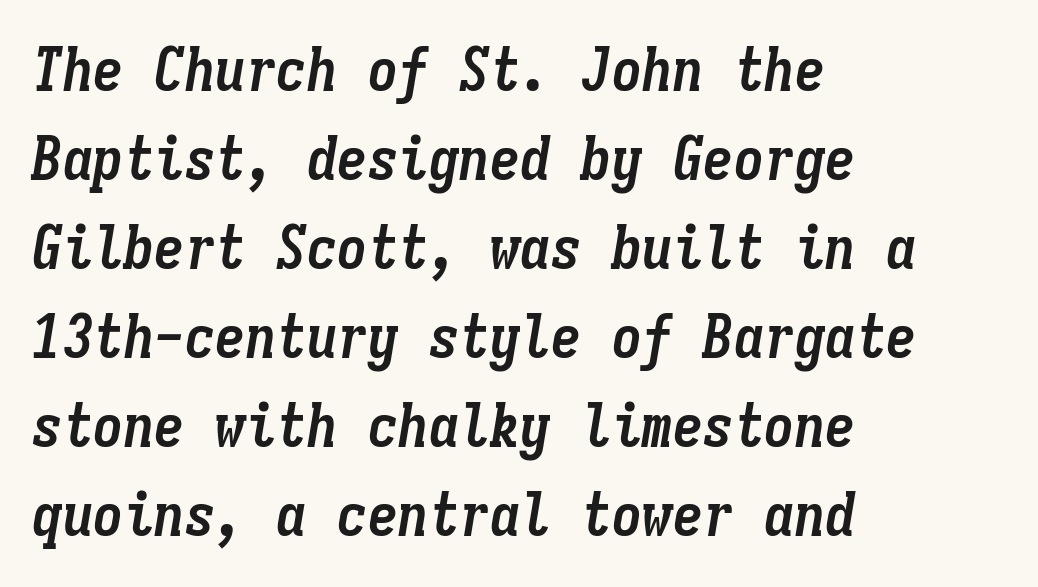
The image shows 61 px semibold, condensed type, italic (leaning right), monospaced; set left-aligned, normal line spacing (1.46x), normal letter spacing, not underlined; low stroke contrast and a medium x-height.
